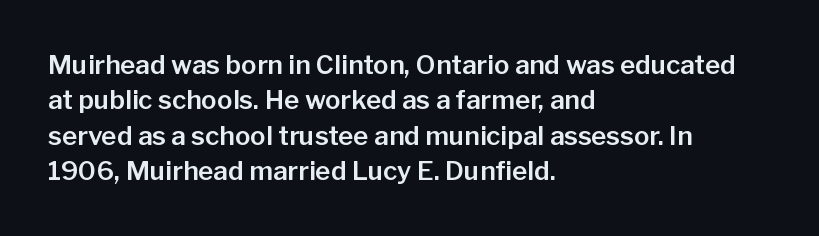
The passage shown stacks its lines at a standard gap. These lines stack with their left ends in a neat column. A roman cut, with each character standing at attention. Caption: standard tracking, unaltered. Words float on clear page, feet unadorned.
